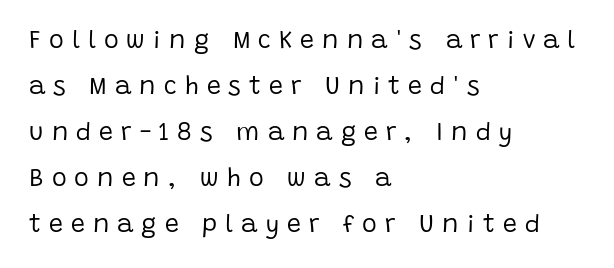
Q: Is the text bold? A: No.
Q: Is the text italic (slanted)? A: No, it is upright.
Q: Is the text underlined? A: No.
Q: How is the paragraph aligned? A: Left-aligned.
Q: Is the spacing between letters normal or unusually wide? A: Unusually wide.
